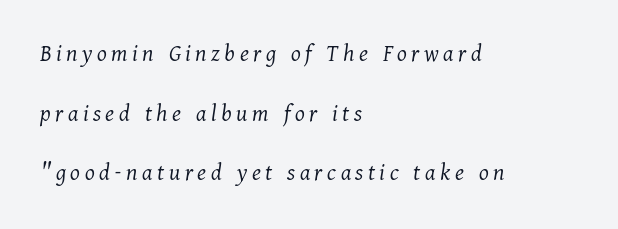
{"italic": "yes", "lean": "right", "slant_degrees": 11, "bold": "no", "underline": "no", "align": "left", "line_spacing": "loose", "line_spacing_ratio": 2.39, "glyph_px": 25}
